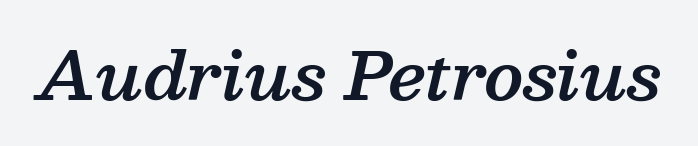
The image shows 65 px semibold serif type, italic (leaning right); set normal letter spacing, not underlined; medium stroke contrast and a medium x-height.
